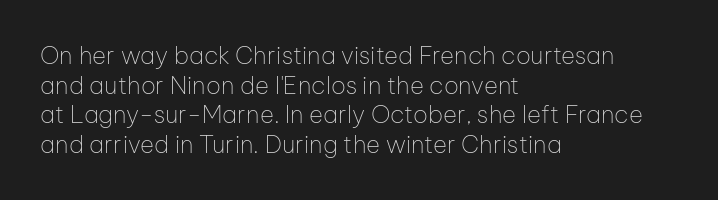
The image shows 24 px text type, upright; set left-aligned, line spacing 1.23x, normal letter spacing, not underlined.
